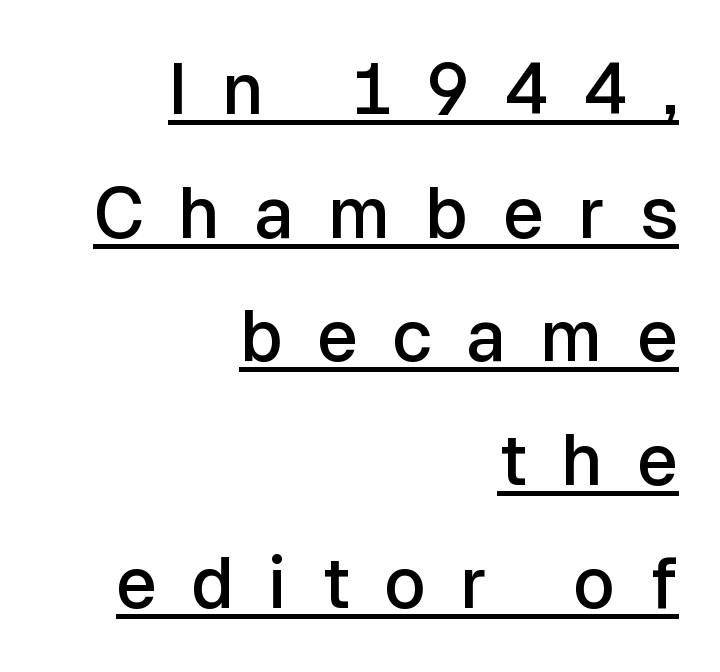
The rendering uses the underline text-decoration. Right-aligned paragraph, ragged on the left. Think of a printed novel: that variable character pitch is what you see here. On the weight axis this lands at semibold, roughly 600. Honestly, the letter spacing is so wide it's the main thing you notice.
